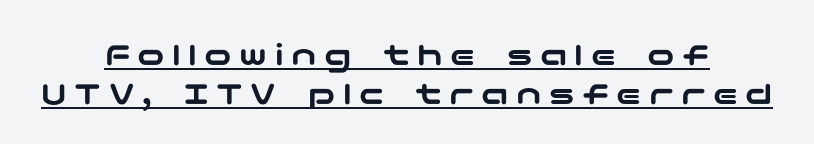
Q: Is the text italic (slanted)? A: No, it is upright.
Q: Is the typeface a serif or a sans-serif typeface? A: Sans-serif.
Q: Is the text underlined? A: Yes.
Q: How is the paragraph aligned? A: Centered.
Q: Is the spacing between letters normal or unusually wide? A: Unusually wide.
Q: Is the spacing between lines tight, normal or loose? A: Tight.
Q: Width (condensed, normal, or wide)? A: Wide.
Q: Stroke contrast? A: Low.
Q: x-height? A: Medium.
